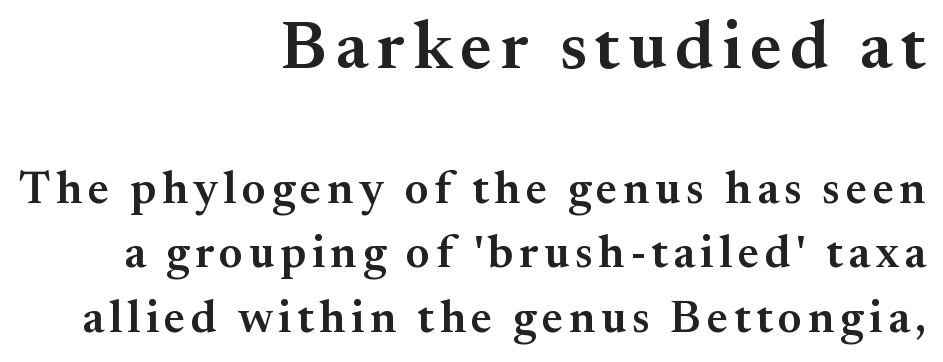
Q: Is the text bold? A: Semi-bold.
Q: Is the text italic (slanted)? A: No, it is upright.
Q: Is the typeface a serif or a sans-serif typeface? A: Serif.
Q: Is the text underlined? A: No.
Q: How is the paragraph aligned? A: Right-aligned.
Q: Is the spacing between lines tight, normal or loose? A: Normal.
Q: Which block of text is set in a larger size, the first (top) or the second (bottom)? A: The first (top) one.
Q: Width (condensed, normal, or wide)? A: Normal.
Q: Stroke contrast? A: Medium.
Q: x-height? A: Small.
Q: Monospaced? A: No.
